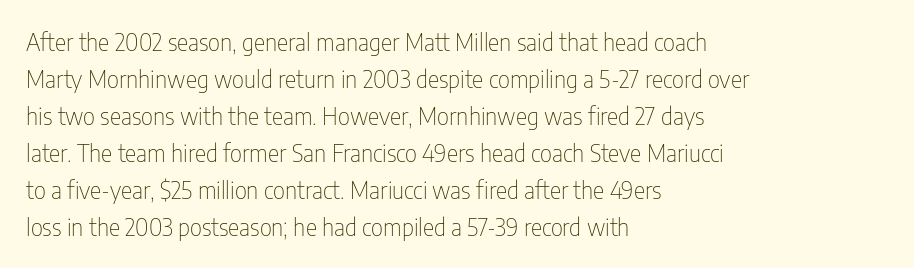
Q: Is the text bold? A: No.
Q: Is the text italic (slanted)? A: No, it is upright.
Q: Is the text underlined? A: No.
Q: How is the paragraph aligned? A: Left-aligned.
Q: Is the spacing between letters normal or unusually wide? A: Normal.
Q: Is the spacing between lines tight, normal or loose? A: Normal.
